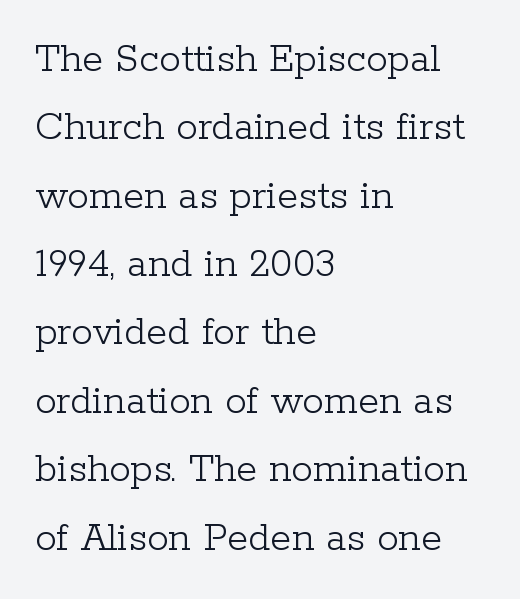
The string is rendered with underlining switched off. The face used here is rendered with its standard letterfit. Italic? Not at all — the glyphs are vertical. Regarding serifs, this sample has them. These lines are rendered in a variable-pitch font.
